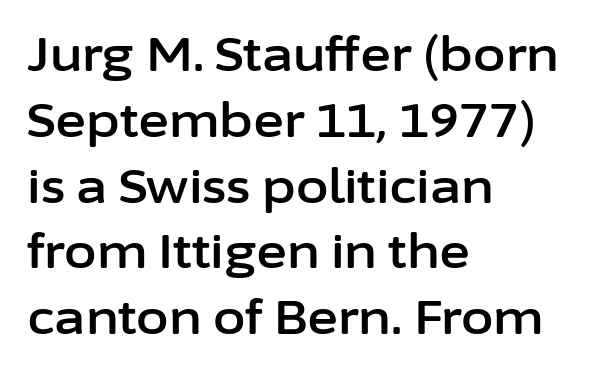
Q: Is the text italic (slanted)? A: No, it is upright.
Q: Is the typeface a serif or a sans-serif typeface? A: Sans-serif.
Q: Is the text underlined? A: No.
Q: How is the paragraph aligned? A: Left-aligned.
Q: Is the spacing between letters normal or unusually wide? A: Normal.
Q: Is the spacing between lines tight, normal or loose? A: Normal.
Q: Width (condensed, normal, or wide)? A: Normal.
Q: Stroke contrast? A: Low.
Q: x-height? A: Medium.
Q: Monospaced? A: No.
